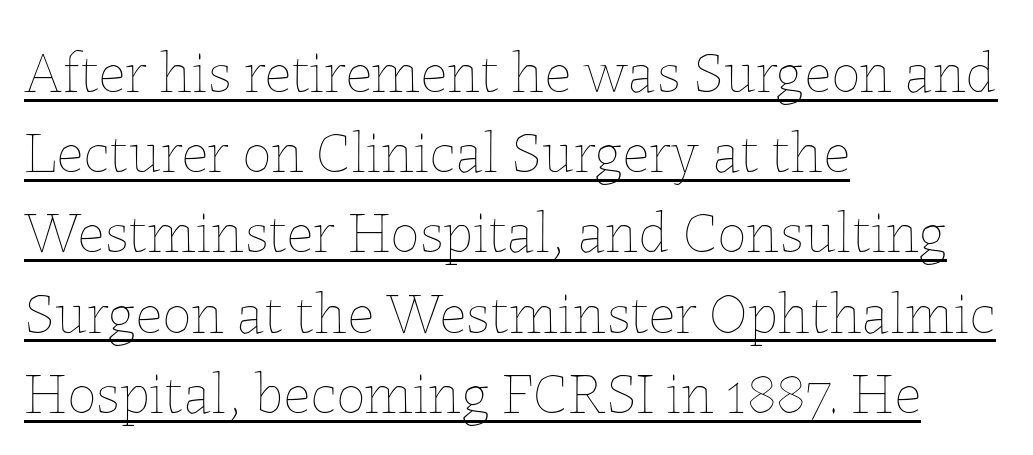
What decoration does the sample have? An underline. Leftover space on each line is placed entirely after the last word. If you measured baseline to baseline, you'd find a middling distance. Do the characters align in a grid? No, the font is proportional. Quick note: not italic, upright.
